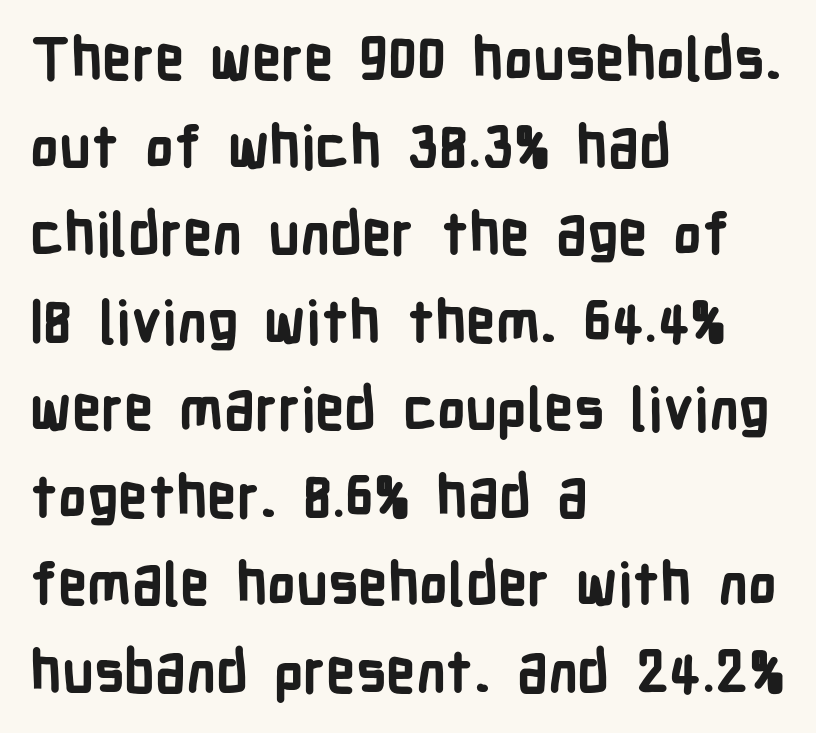
{"serif": "no", "italic": "no", "bold": "yes", "weight": "bold", "width": "condensed", "stroke_contrast": "low", "x_height": "medium", "monospaced": "no", "underline": "no", "align": "left", "line_spacing": "normal", "line_spacing_ratio": 1.51, "letter_spacing": "normal", "letter_spacing_em": 0.0, "glyph_px": 58}
